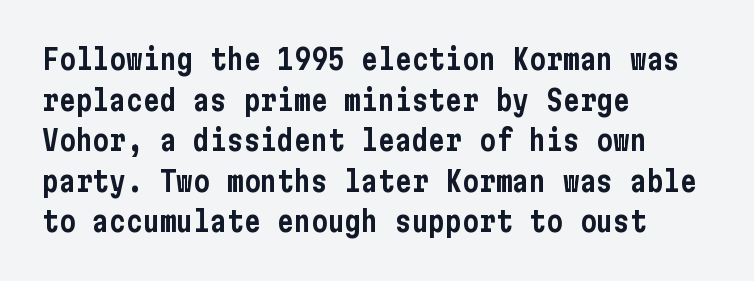
{"serif": "no", "italic": "no", "width": "condensed", "stroke_contrast": "low", "x_height": "medium", "underline": "no", "align": "left", "line_spacing": "normal", "line_spacing_ratio": 1.45, "letter_spacing": "normal", "letter_spacing_em": 0.0, "glyph_px": 28}
